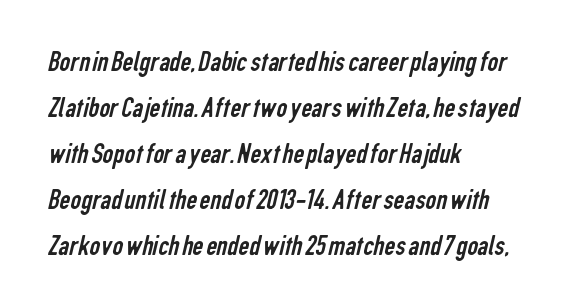
The image shows 30 px regular-weight, condensed sans-serif type; set left-aligned, normal line spacing (1.53x), normal letter spacing, not underlined; low stroke contrast and a medium x-height.
